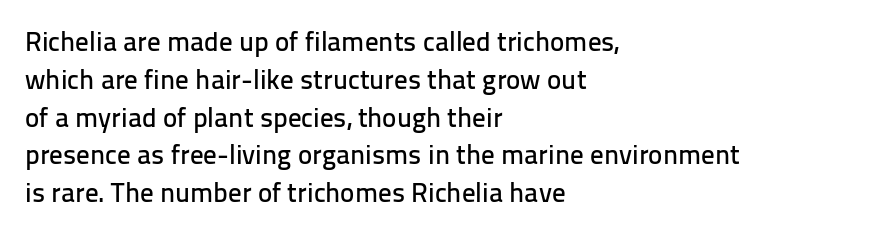
Q: Is the text italic (slanted)? A: No, it is upright.
Q: Is the text underlined? A: No.
Q: How is the paragraph aligned? A: Left-aligned.
Q: Is the spacing between letters normal or unusually wide? A: Normal.
Q: Is the spacing between lines tight, normal or loose? A: Normal.
